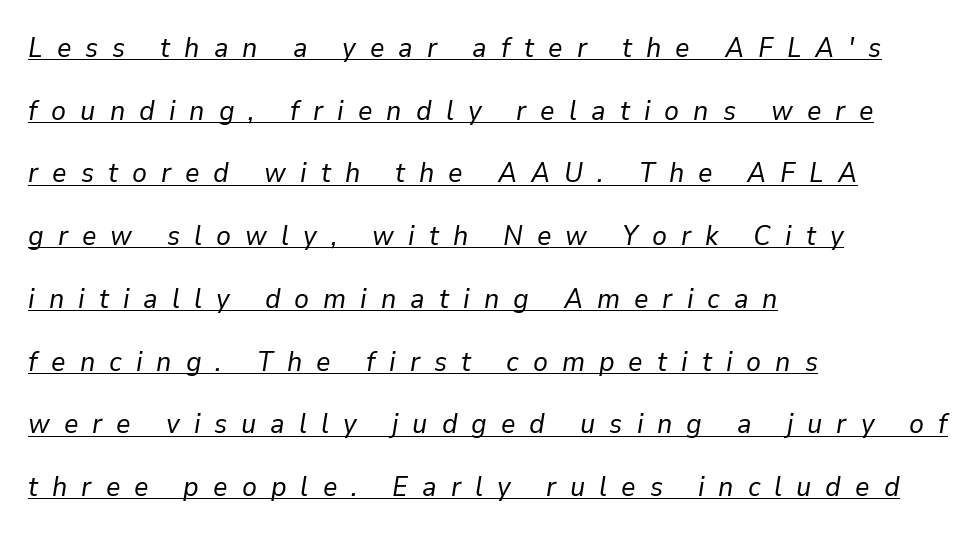
Q: Is the text bold? A: No.
Q: Is the text italic (slanted)? A: Yes, it leans right by about 9 degrees.
Q: Is the text underlined? A: Yes.
Q: How is the paragraph aligned? A: Left-aligned.
Q: Is the spacing between letters normal or unusually wide? A: Unusually wide.
Q: Is the spacing between lines tight, normal or loose? A: Loose.
Q: Width (condensed, normal, or wide)? A: Normal.
Q: Stroke contrast? A: Low.
Q: x-height? A: Medium.
Q: Monospaced? A: No.
